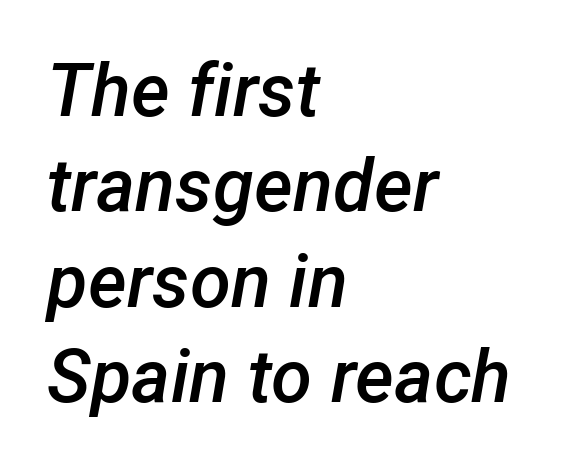
{"italic": "yes", "lean": "right", "slant_degrees": 12, "bold": "semi", "weight": "semibold", "width": "normal", "stroke_contrast": "low", "x_height": "medium", "monospaced": "no", "underline": "no", "align": "left", "line_spacing": "normal", "line_spacing_ratio": 1.29, "letter_spacing": "normal", "letter_spacing_em": 0.0, "glyph_px": 74}
